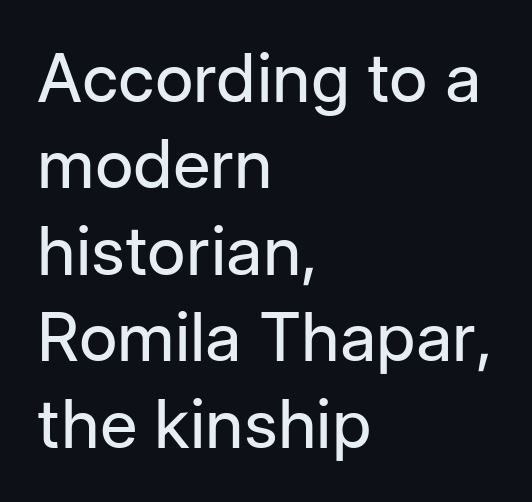
{"serif": "no", "italic": "no", "bold": "no", "weight": "regular", "width": "normal", "stroke_contrast": "low", "x_height": "medium", "monospaced": "no", "underline": "no", "align": "left", "line_spacing": "normal", "line_spacing_ratio": 1.29, "letter_spacing": "normal", "letter_spacing_em": 0.0, "glyph_px": 67}
